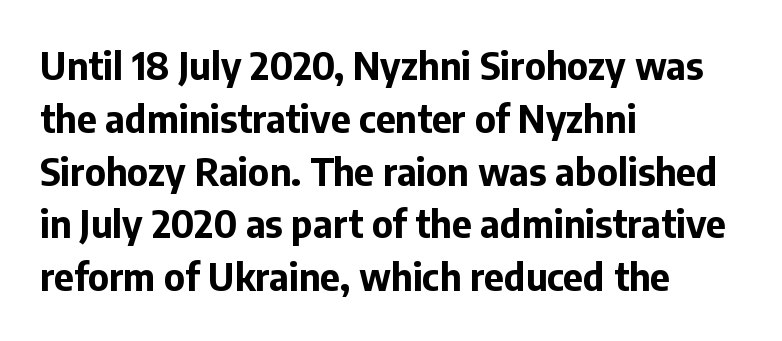
The image shows 38 px bold sans-serif type, upright; set left-aligned, normal line spacing (1.39x), normal letter spacing, not underlined; low stroke contrast and a medium x-height.
